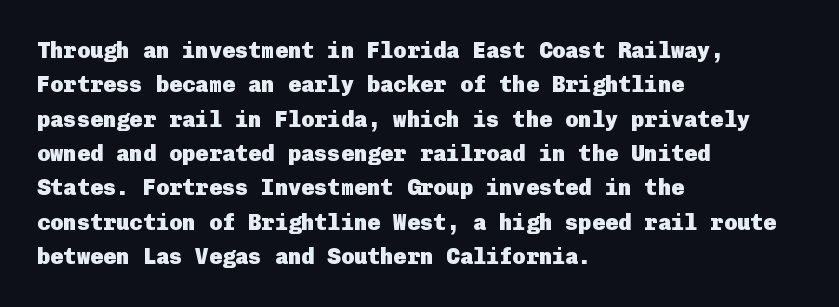
{"italic": "no", "bold": "yes", "underline": "no", "align": "left", "line_spacing": "normal", "line_spacing_ratio": 1.56, "letter_spacing": "normal", "letter_spacing_em": 0.0, "glyph_px": 22}
